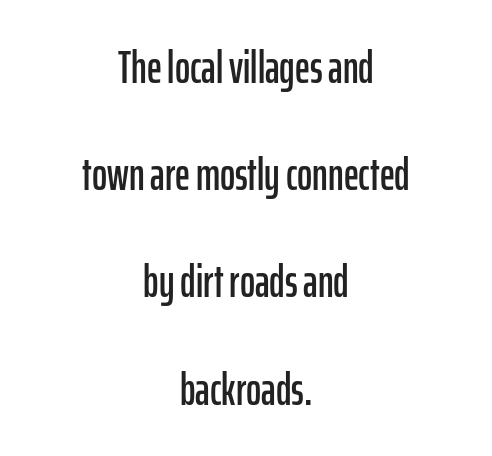
{"serif": "no", "italic": "no", "width": "condensed", "stroke_contrast": "low", "x_height": "medium", "monospaced": "no", "underline": "no", "align": "center", "line_spacing": "loose", "line_spacing_ratio": 2.33, "letter_spacing": "normal", "letter_spacing_em": 0.0, "glyph_px": 46}
